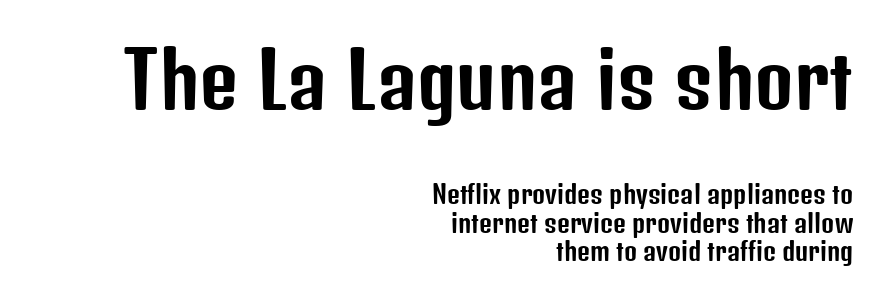
Type size steps down from the first block to the second. Default kerning and tracking; the words read as compact shapes. Rows of type sit shoulder to shoulder in the vertical direction. Each row of text sits above clean, open space. The rag falls on the left side of this text block. The designer went with a sans here, leaving each stem footless.
